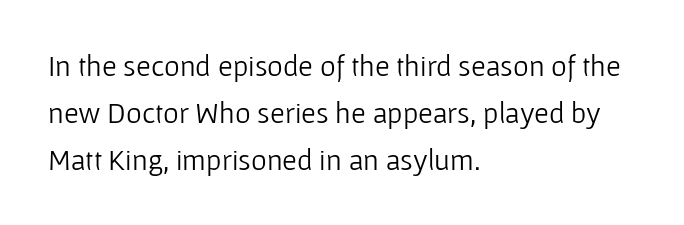
No italicization has been applied; the sample stays upright. Typographically, this falls in the sans-serif category. Plain, unruled lines of type. No heavy texture on the line: the type isn't bold.
